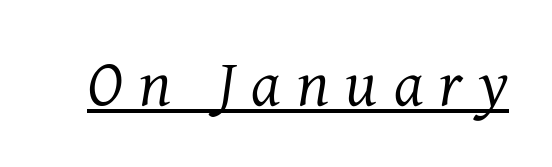
{"serif": "yes", "italic": "yes", "lean": "right", "slant_degrees": 7, "bold": "no", "weight": "regular", "width": "normal", "stroke_contrast": "medium", "x_height": "medium", "monospaced": "no", "underline": "yes", "letter_spacing": "wide", "letter_spacing_em": 0.25, "glyph_px": 65}
